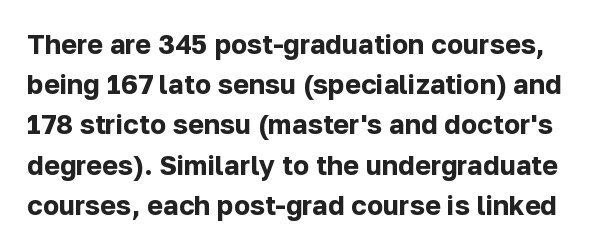
Q: Is the text bold? A: Yes.
Q: Is the text italic (slanted)? A: No, it is upright.
Q: Is the text underlined? A: No.
Q: Is the spacing between letters normal or unusually wide? A: Normal.
Q: Is the spacing between lines tight, normal or loose? A: Normal.
